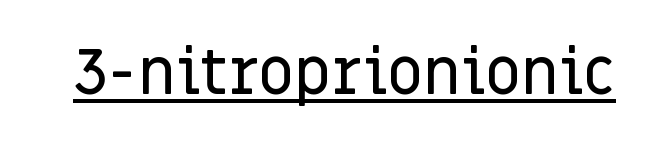
{"serif": "no", "italic": "no", "width": "normal", "stroke_contrast": "low", "x_height": "large", "monospaced": "no", "underline": "yes", "letter_spacing": "normal", "letter_spacing_em": 0.0, "glyph_px": 63}
